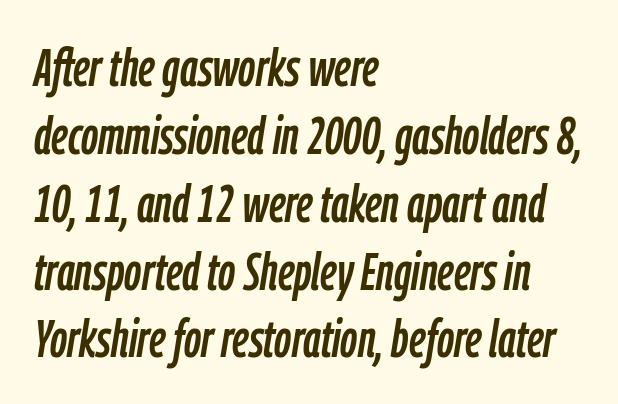
Descenders are the only things crossing below the line. Think of a printed novel: that variable character pitch is what you see here. This rendering leaves character spacing at its baseline value. Line beginnings align vertically; line endings do not. Would a proofreader flag this as italicized? Yes. The designer left line spacing at the default.
